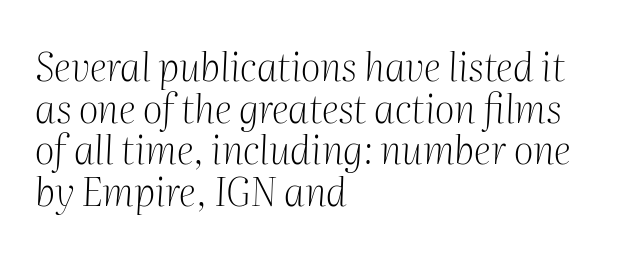
The image shows 39 px light serif type, italic (leaning right); set left-aligned, tight line spacing (1.07x), normal letter spacing, not underlined; medium stroke contrast and a medium x-height.
